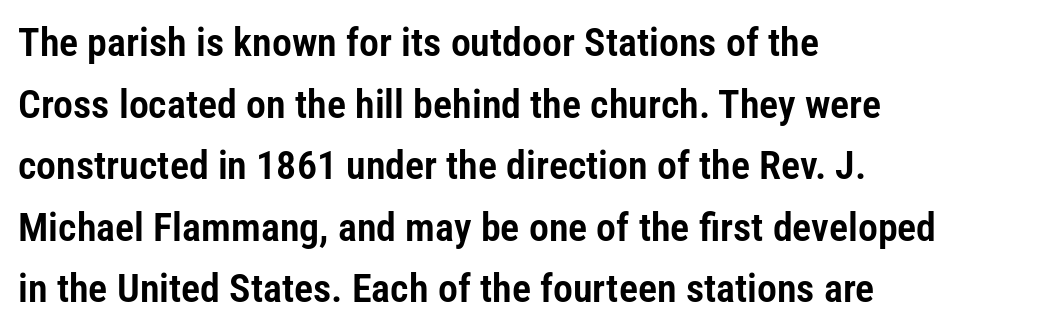
This rendering leaves character spacing at its baseline value. The passage shown is not underscored anywhere. This sample uses a sans-serif face. Is this a fixed-width face? No — the glyphs have proportional, varying widths. Notice how the stems are strictly vertical — no italics here. Leftover space on each line is placed entirely after the last word.
